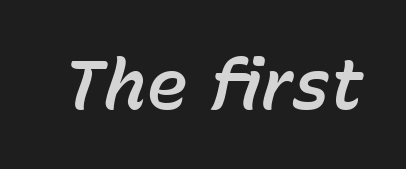
{"italic": "yes", "lean": "right", "slant_degrees": 15, "width": "normal", "stroke_contrast": "low", "x_height": "medium", "monospaced": "no", "underline": "no", "letter_spacing": "normal", "letter_spacing_em": 0.0, "glyph_px": 70}
